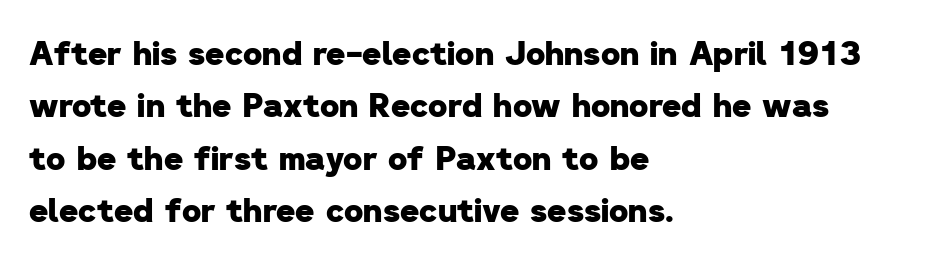
Q: Is the text bold? A: Yes.
Q: Is the typeface a serif or a sans-serif typeface? A: Sans-serif.
Q: Is the text underlined? A: No.
Q: How is the paragraph aligned? A: Left-aligned.
Q: Is the spacing between letters normal or unusually wide? A: Normal.
Q: Is the spacing between lines tight, normal or loose? A: Normal.
Q: Width (condensed, normal, or wide)? A: Normal.
Q: Stroke contrast? A: Low.
Q: x-height? A: Medium.
Q: Monospaced? A: No.
